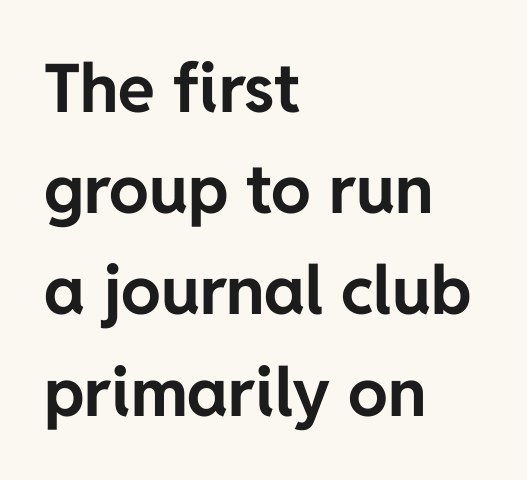
The image shows 67 px bold sans-serif type, upright; set left-aligned, normal line spacing (1.51x), normal letter spacing, not underlined; low stroke contrast and a medium x-height.
